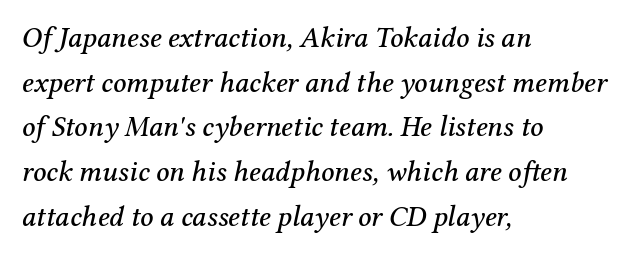
Q: Is the text italic (slanted)? A: Yes, it leans right by about 12 degrees.
Q: Is the typeface a serif or a sans-serif typeface? A: Serif.
Q: Is the text underlined? A: No.
Q: How is the paragraph aligned? A: Left-aligned.
Q: Is the spacing between letters normal or unusually wide? A: Normal.
Q: Is the spacing between lines tight, normal or loose? A: Normal.
Q: Width (condensed, normal, or wide)? A: Normal.
Q: Stroke contrast? A: Medium.
Q: x-height? A: Medium.
Q: Monospaced? A: No.
